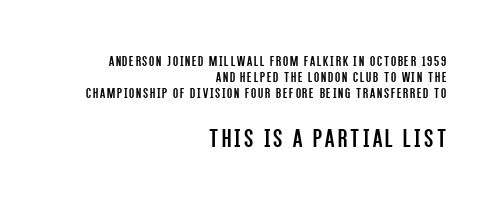
Q: Is the text bold? A: No.
Q: Is the text italic (slanted)? A: No, it is upright.
Q: Is the text underlined? A: No.
Q: How is the paragraph aligned? A: Right-aligned.
Q: Is the spacing between lines tight, normal or loose? A: Tight.
Q: Which block of text is set in a larger size, the first (top) or the second (bottom)? A: The second (bottom) one.
